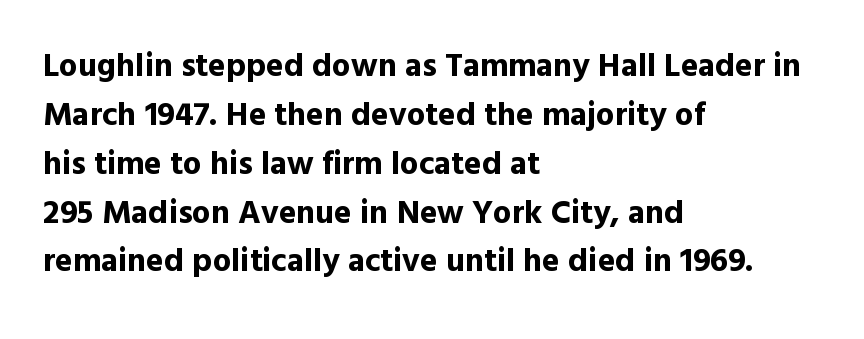
Bare-footed words on every line. These lines stack with their left ends in a neat column. Serif or sans? Sans — the stroke terminals are bare. Honestly, the row spacing looks completely unremarkable. The rendering uses natural spacing where letterforms have individual widths.
